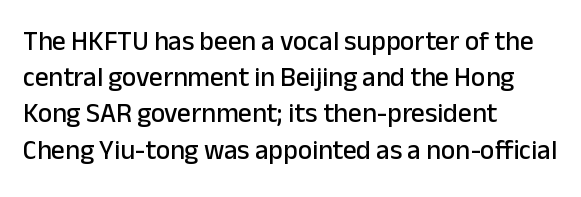
A normal amount of white space separates one row of letters from the next. Rendered with straight, roman letterforms. Rule under the text: the space is simply empty. Glyph-to-glyph distance matches everyday printed text. Horizontal alignment here is leftward, the default for most running prose.
